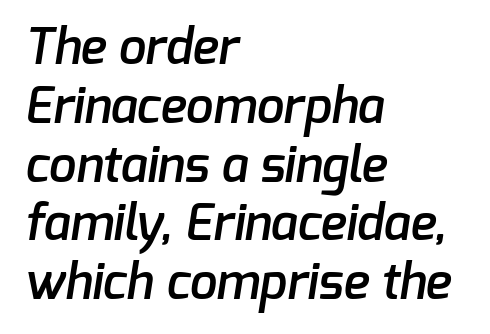
A bit beefed up — I'd call it semibold rather than bold. This is sans-serif lettering, the kind often seen on screens and signage. Anything drawn beneath the words? Only blank space. Think of a printed novel: that variable character pitch is what you see here. In CSS terms this would be text-align: left.
